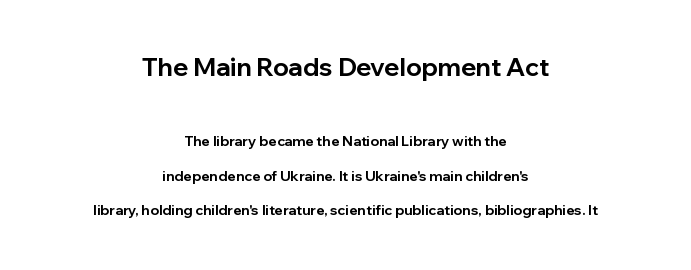
{"italic": "no", "bold": "yes", "underline": "no", "align": "center", "line_spacing": "loose", "line_spacing_ratio": 2.46, "letter_spacing": "normal", "letter_spacing_em": 0.0, "larger_block": "first", "size_ratio": 1.79, "glyph_px": 25}
